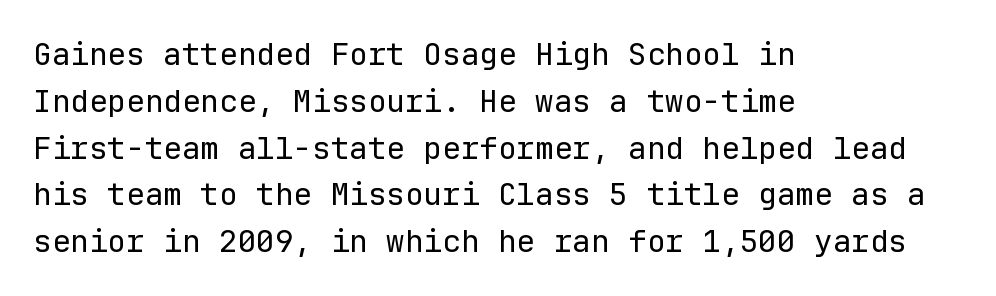
Left-aligned paragraph, ragged on the right. Think of a typewriter: that constant character pitch is what you see here. Do the letters lean? They stand straight. On a weight scale, this lands at 450 or below. Letter spacing: default.
